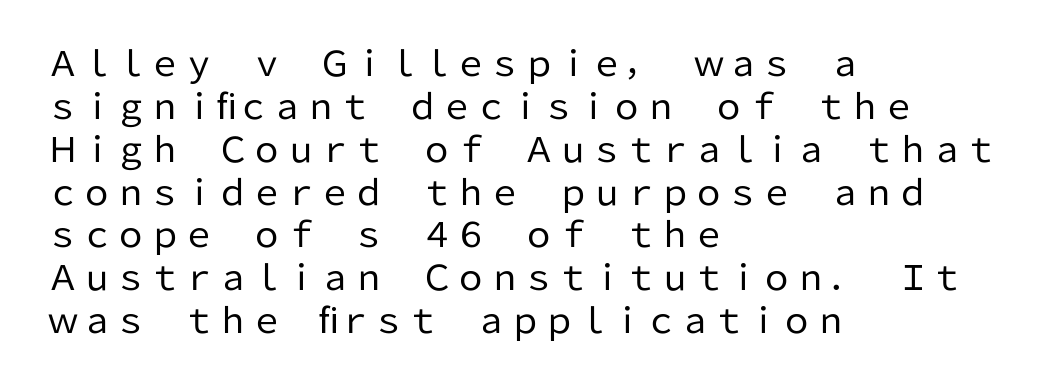
The image shows 34 px regular-weight sans-serif type, upright; set left-aligned, normal line spacing (1.26x), normal letter spacing, not underlined; low stroke contrast and a medium x-height.
